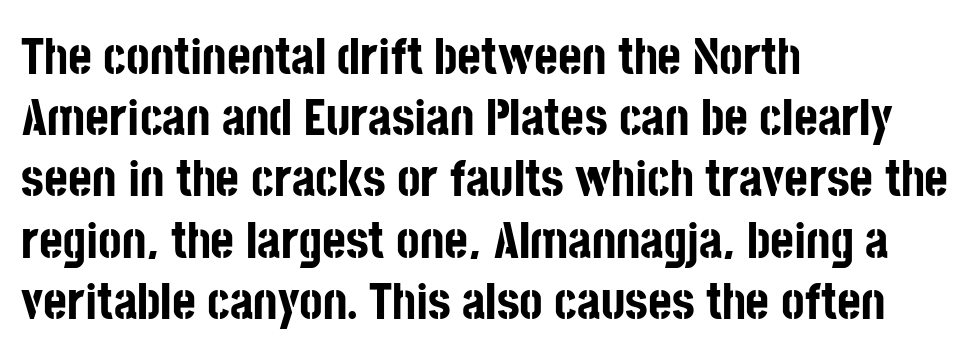
{"serif": "no", "italic": "no", "bold": "yes", "weight": "bold", "width": "condensed", "stroke_contrast": "low", "x_height": "large", "monospaced": "no", "underline": "no", "align": "left", "line_spacing_ratio": 1.2, "letter_spacing": "normal", "letter_spacing_em": 0.0, "glyph_px": 51}
